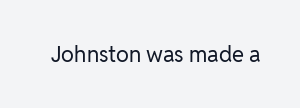
The image shows 22 px text type, upright; set normal letter spacing, not underlined.
